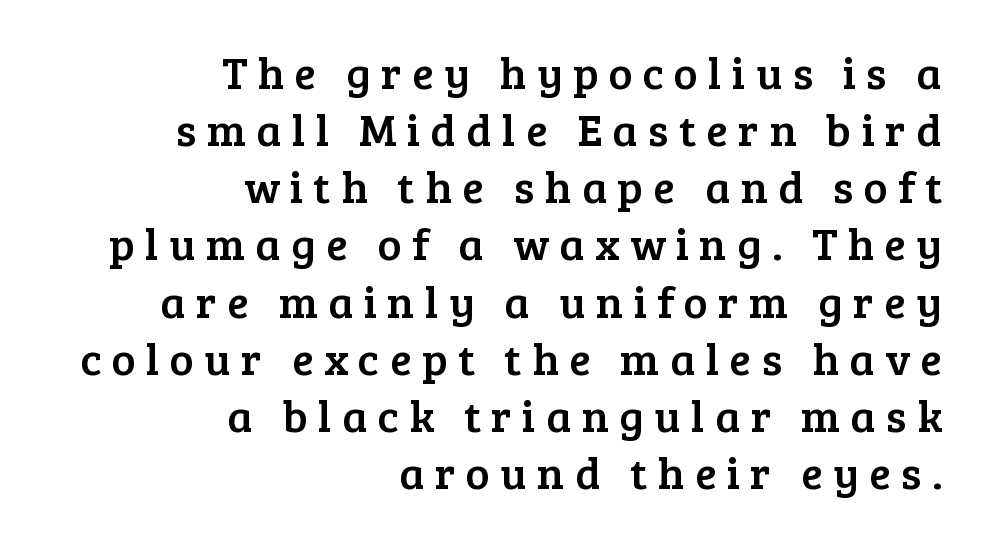
The passage shown is typeset with a serif family. Right-aligned paragraph, ragged on the left. The string is rendered with underlining switched off. A roman cut, with each character standing at attention. Leading matches the norm, producing a regular column.
